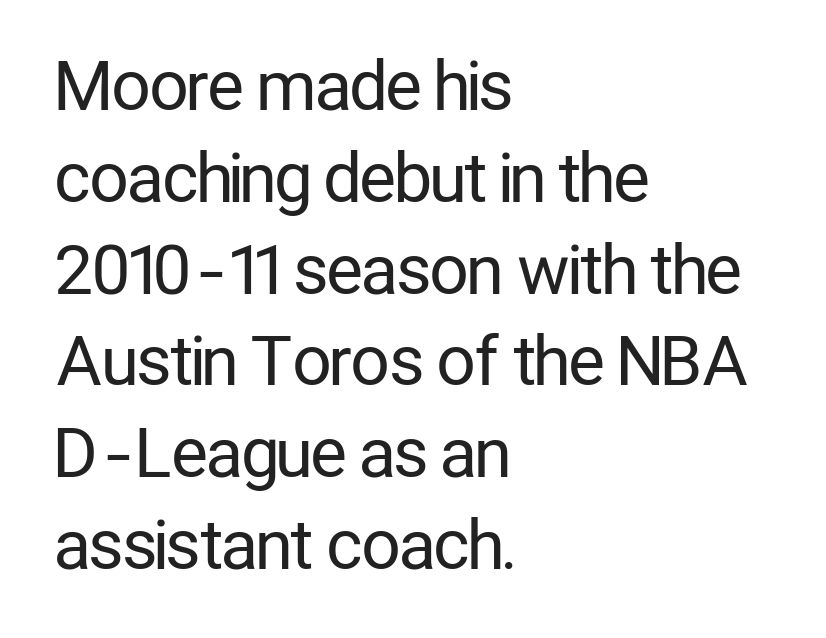
Stems here are at most as thick as an everyday book face. A student would call this left alignment; a typographer would say flush left, rag right. Inter-character spacing is left at the font's built-in metrics. Underline: absent. This sample has the flowing, uneven cadence of proportional lettering.
